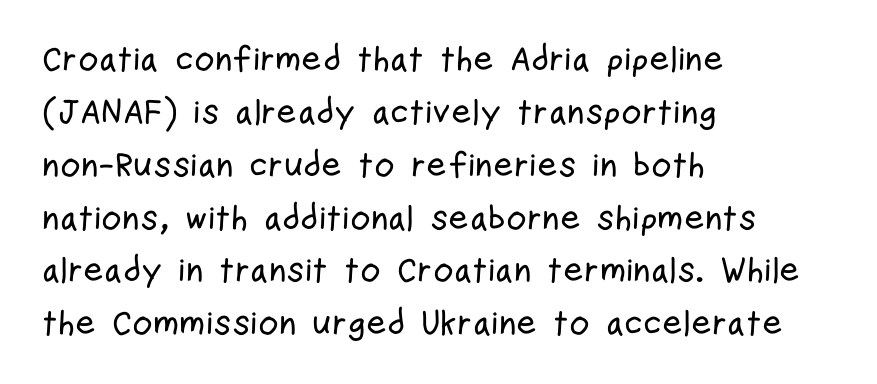
The text block is weighted toward the left margin, trailing off unevenly rightward. The area under the type is left untouched. Here the designer chose a conventional face with non-uniform glyph widths. A sans-serif font was chosen for this passage.
